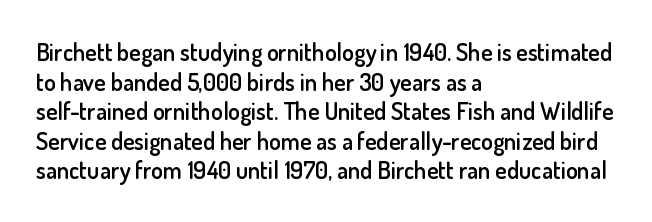
The image shows 24 px text type, upright; set left-aligned, line spacing 1.23x, normal letter spacing, not underlined.
